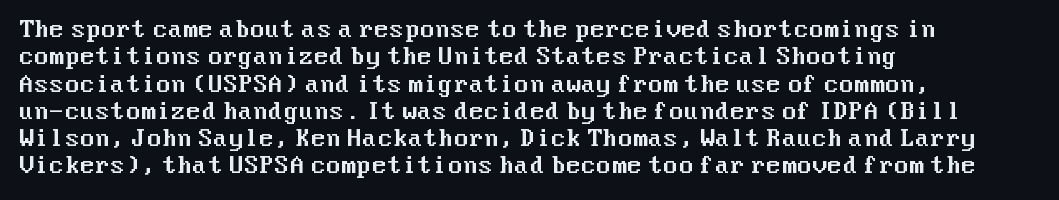
The image shows 22 px text type, upright; set left-aligned, line spacing 1.24x, normal letter spacing, not underlined.
